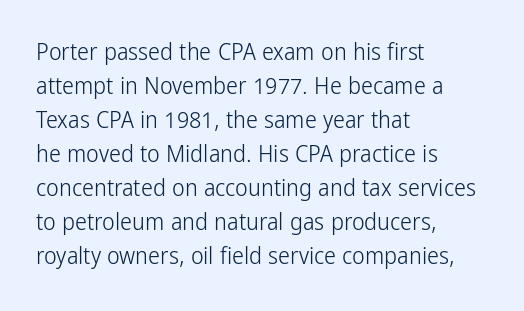
Q: Is the text bold? A: No.
Q: Is the text italic (slanted)? A: No, it is upright.
Q: Is the text underlined? A: No.
Q: How is the paragraph aligned? A: Left-aligned.
Q: Is the spacing between letters normal or unusually wide? A: Normal.
Q: Is the spacing between lines tight, normal or loose? A: Normal.
